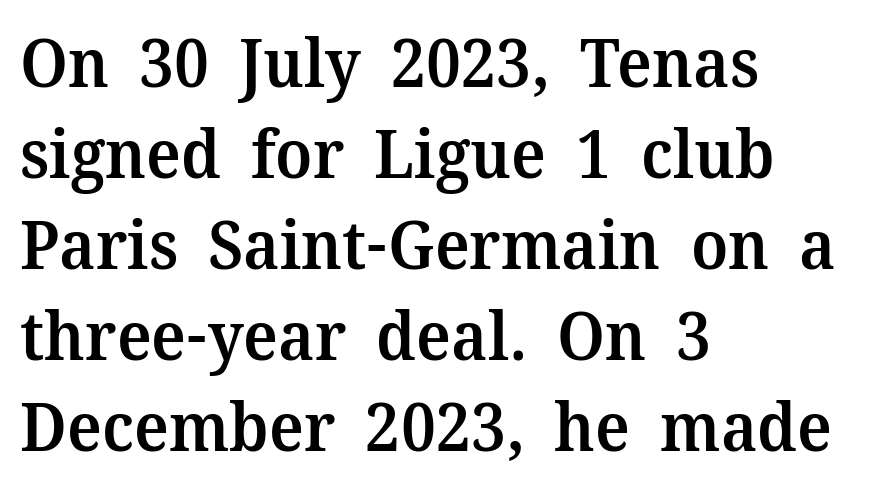
The image shows 67 px semibold serif type, upright; set left-aligned, normal line spacing (1.36x), normal letter spacing, not underlined; medium stroke contrast and a medium x-height.
